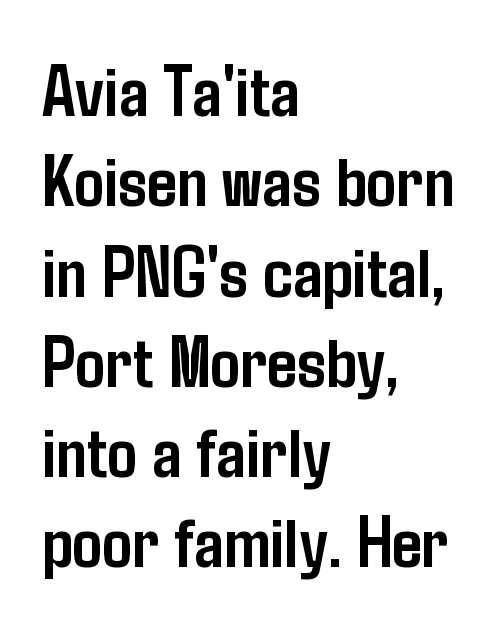
The image shows 74 px semibold, condensed sans-serif type, upright; set left-aligned, line spacing 1.22x, normal letter spacing, not underlined; low stroke contrast and a medium x-height.
